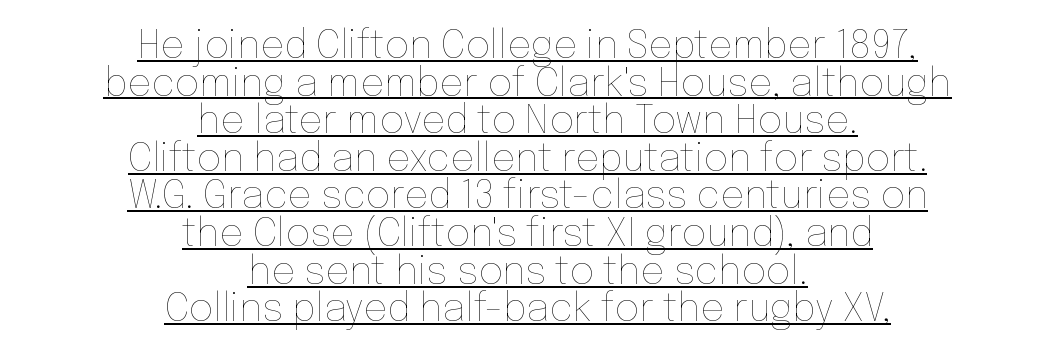
{"italic": "no", "bold": "no", "weight": "thin", "width": "normal", "stroke_contrast": "low", "x_height": "medium", "monospaced": "no", "underline": "yes", "align": "center", "line_spacing": "tight", "line_spacing_ratio": 0.99, "letter_spacing": "normal", "letter_spacing_em": 0.0, "glyph_px": 38}
